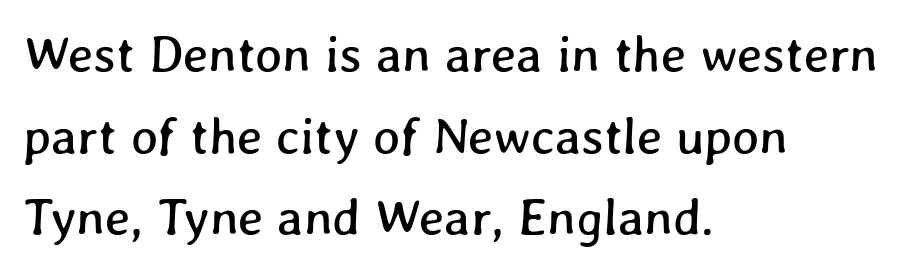
The passage shown has conventional tracking throughout. Descenders hang freely into open space. Note the varied advance widths — an 'i' is clearly narrower than an 'm'. One glance says typical: line gaps are just what's usual. Visually the block forms a straight wall on the left and a jagged coastline on the right.
